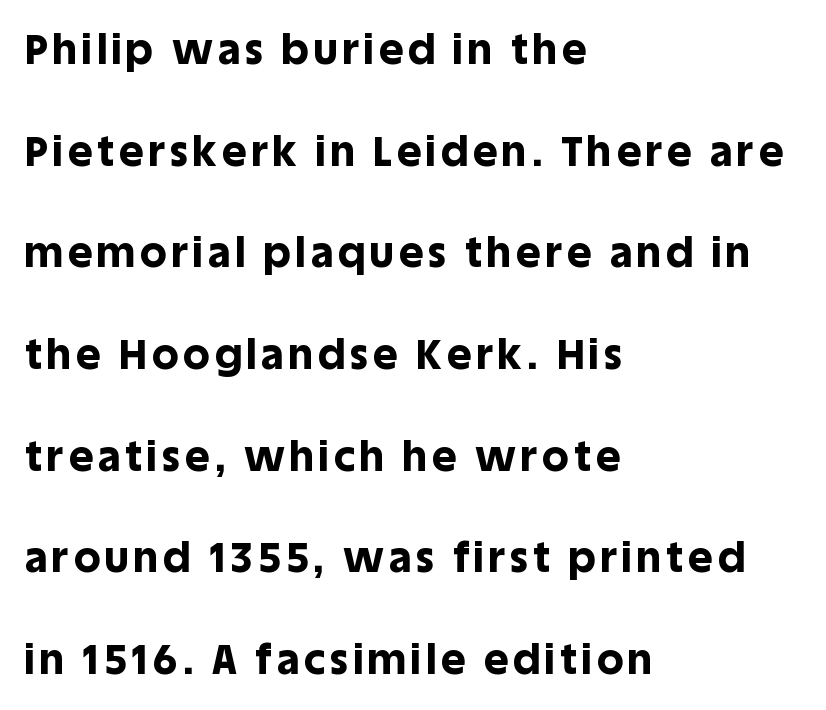
Q: Is the text bold? A: Yes.
Q: Is the text italic (slanted)? A: No, it is upright.
Q: Is the typeface a serif or a sans-serif typeface? A: Sans-serif.
Q: Is the text underlined? A: No.
Q: How is the paragraph aligned? A: Left-aligned.
Q: Is the spacing between lines tight, normal or loose? A: Loose.
Q: Width (condensed, normal, or wide)? A: Normal.
Q: x-height? A: Large.
Q: Monospaced? A: No.
